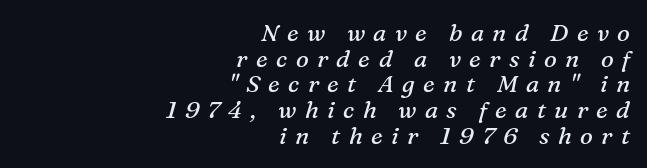
The image shows 24 px text type, italic (leaning right); set right-aligned, tight line spacing (1.07x), unusually wide letter spacing (+0.35 em), not underlined.
